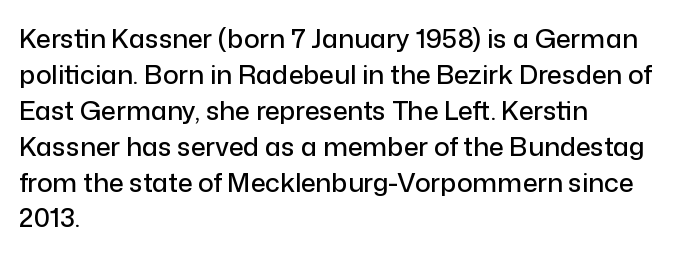
The image shows 26 px text type, upright; set left-aligned, normal line spacing (1.38x), normal letter spacing, not underlined.
